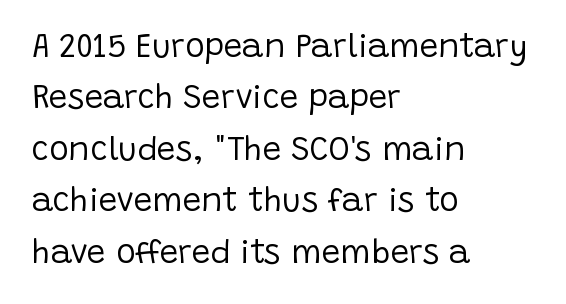
Do the letters lean? They stand straight. Any mark beneath the type? The region is blank. Summary of weight: not heavy and not bold. These lines are rendered in a variable-pitch font. Regarding serifs, this sample does without them.
